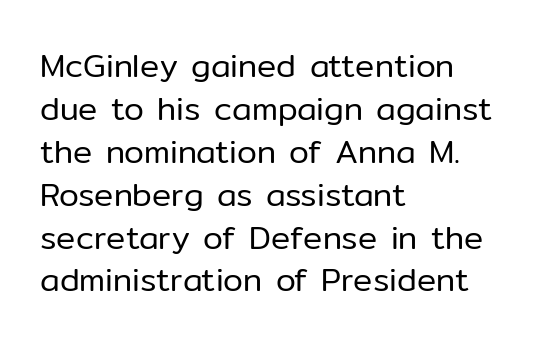
Are there feet on the stems? There aren't — it's a sans. How would I describe the line gaps? Plain and ordinary. This sample uses an upright cut, with every glyph sitting square on the baseline. Does extra space separate the letters? No, they use regular spacing. This sample has the flowing, uneven cadence of proportional lettering.
